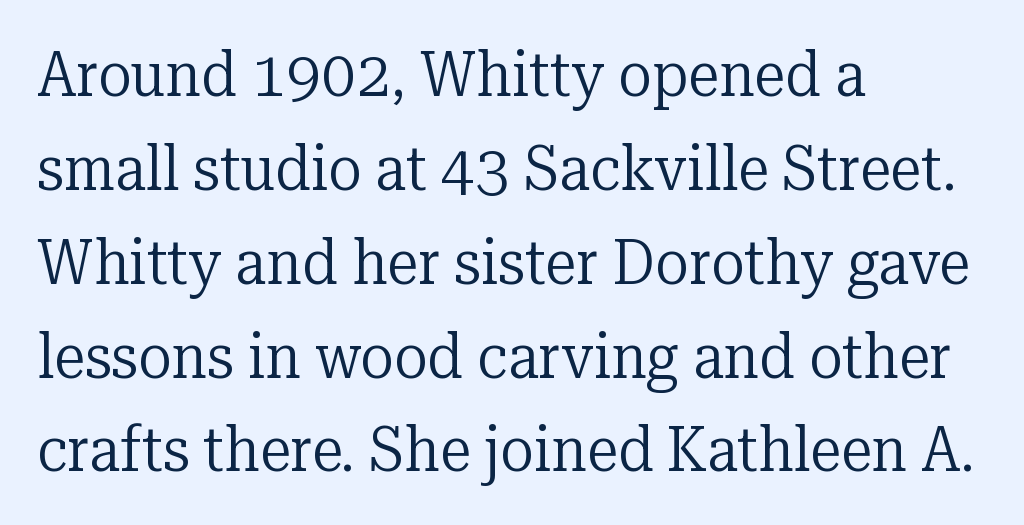
Where is the straight margin? On the left. Notice how the stems are strictly vertical — no italics here. What kind of face is this? One with serifs. Anything drawn beneath the words? Only blank space.
